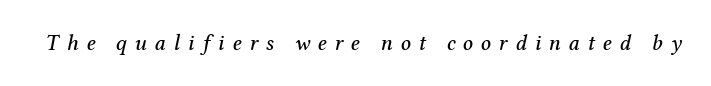
Plain, unruled lines of type. Designer's note — italics engaged. Is the letter spacing exaggerated? Yes — the characters are pushed far apart.
